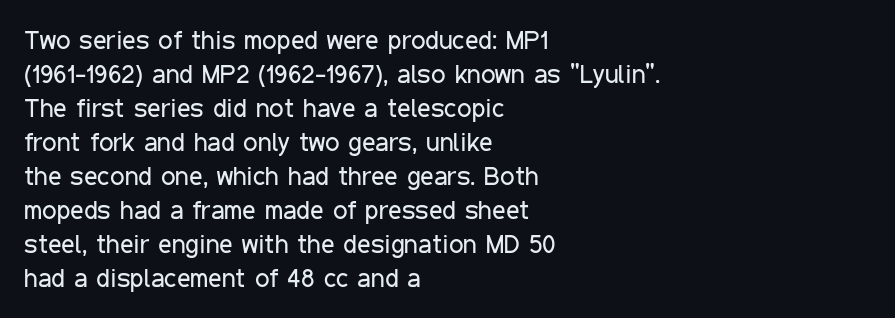
Descenders are the only things crossing below the line. All the whitespace from short lines collects on the right. Characters remain perfectly vertical along every line. The letters sit at their default tracking, neither squeezed nor spread.
